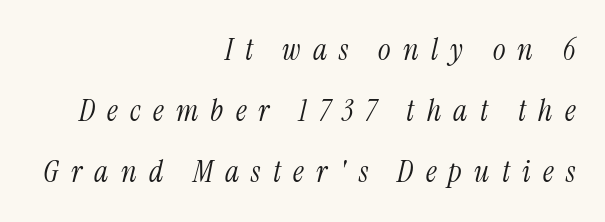
The image shows 30 px light, condensed serif type, italic (leaning right); set right-aligned, loose line spacing (2.03x), unusually wide letter spacing (+0.41 em), not underlined; medium stroke contrast and a medium x-height.
